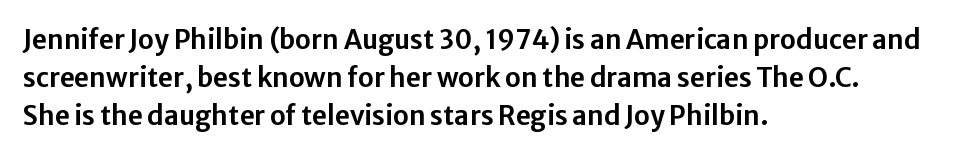
The image shows 26 px text type, upright; set left-aligned, normal line spacing (1.46x), normal letter spacing, not underlined.
